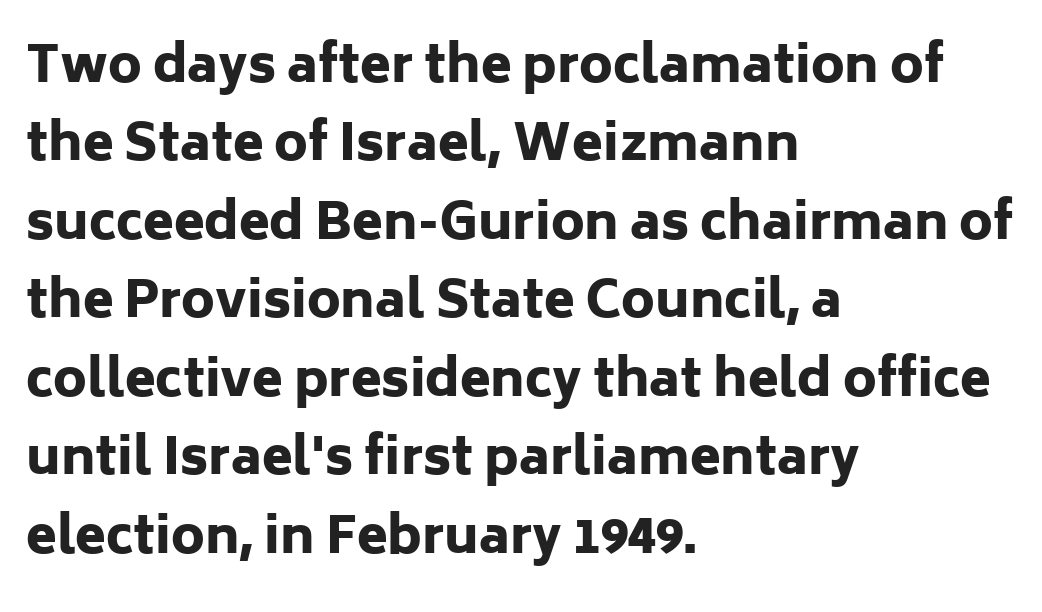
Glyph-to-glyph distance matches everyday printed text. The designer went with a sans here, leaving each stem footless. The letters advance in unequal steps, a hallmark of proportional type. Letters rest on an invisible, unmarked baseline. Summary of vertical rhythm: regular, with standard interline spacing.
